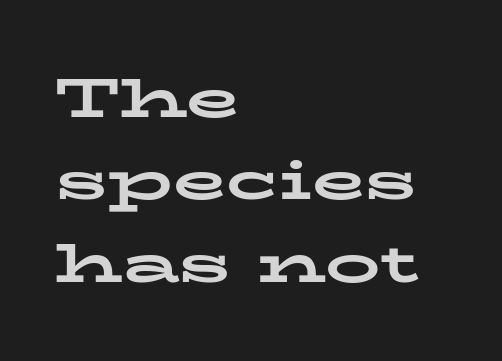
In terms of posture, this sample is upright. Is the type bold? Yes — the strokes are clearly thick and heavy. A typesetter would call this zero additional tracking. Each new line begins a customary step beneath the previous one. Clear beneath every line of the passage. Spacing verdict: proportional, widths tailored to each character.
